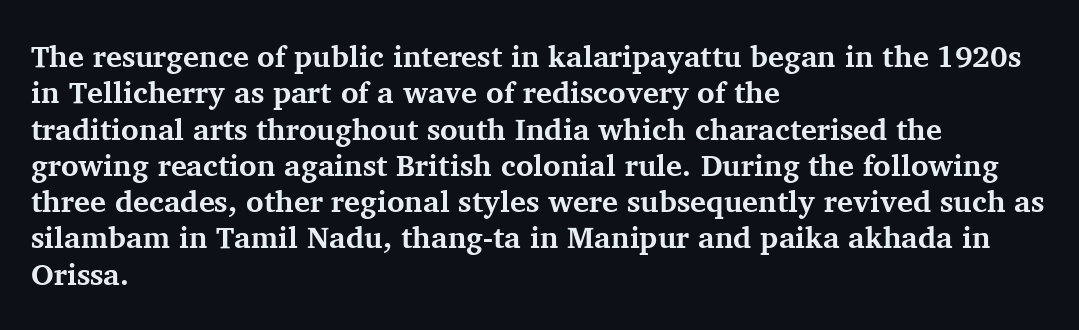
{"serif": "yes", "italic": "no", "bold": "yes", "weight": "bold", "width": "normal", "stroke_contrast": "medium", "x_height": "medium", "monospaced": "no", "underline": "no", "align": "left", "line_spacing_ratio": 1.21, "letter_spacing": "normal", "letter_spacing_em": 0.0, "glyph_px": 30}
